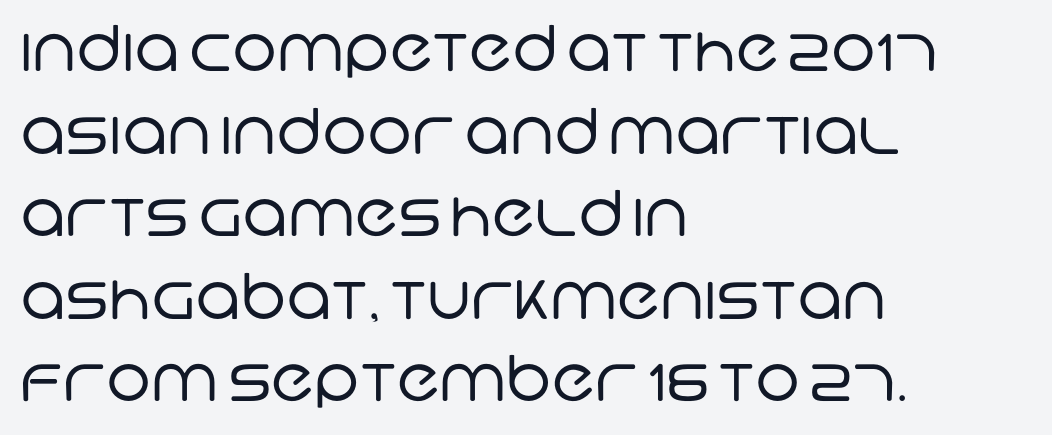
The typesetter chose a ragged-right arrangement here. Words float on clear page, feet unadorned. Is the type heavy? It reads as light-to-regular instead. Examine the stroke ends and you'll find no serifs.
